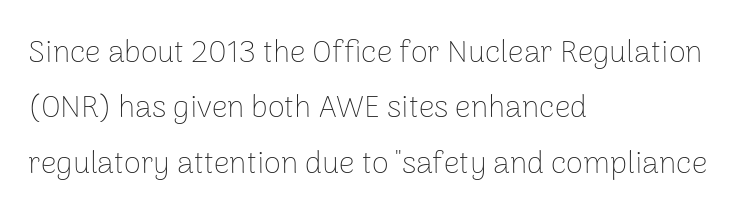
Q: Is the text bold? A: No.
Q: Is the text italic (slanted)? A: No, it is upright.
Q: Is the typeface a serif or a sans-serif typeface? A: Sans-serif.
Q: Is the text underlined? A: No.
Q: How is the paragraph aligned? A: Left-aligned.
Q: Is the spacing between letters normal or unusually wide? A: Normal.
Q: Width (condensed, normal, or wide)? A: Normal.
Q: Stroke contrast? A: Low.
Q: x-height? A: Medium.
Q: Monospaced? A: No.
